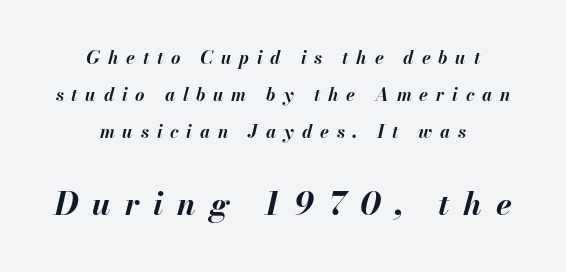
{"italic": "yes", "lean": "right", "slant_degrees": 13, "bold": "yes", "weight": "bold", "width": "normal", "stroke_contrast": "medium", "x_height": "small", "monospaced": "no", "underline": "no", "align": "center", "line_spacing": "loose", "line_spacing_ratio": 2.05, "letter_spacing": "wide", "letter_spacing_em": 0.43, "larger_block": "second", "size_ratio": 1.78, "glyph_px": 32}
